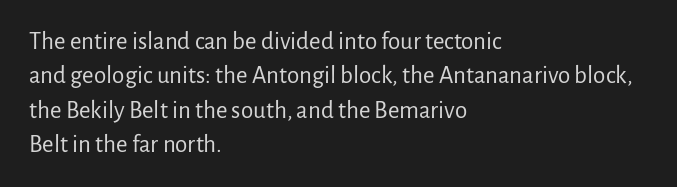
Q: Is the text bold? A: No.
Q: Is the text italic (slanted)? A: No, it is upright.
Q: Is the text underlined? A: No.
Q: How is the paragraph aligned? A: Left-aligned.
Q: Is the spacing between letters normal or unusually wide? A: Normal.
Q: Is the spacing between lines tight, normal or loose? A: Normal.
